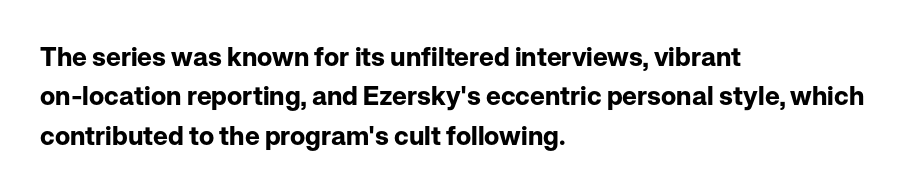
Typeset ragged right — the left edge is the straight one. The passage shown is not underscored anywhere. The lettering stays uniformly vertical, giving the passage a roman look. Short note: letters normally spaced.
